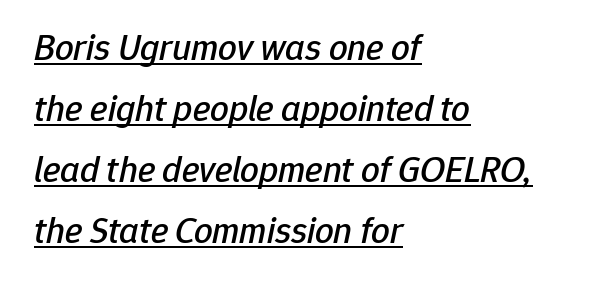
Q: Is the text italic (slanted)? A: Yes, it leans right by about 12 degrees.
Q: Is the text underlined? A: Yes.
Q: How is the paragraph aligned? A: Left-aligned.
Q: Is the spacing between letters normal or unusually wide? A: Normal.
Q: Is the spacing between lines tight, normal or loose? A: Normal.
Q: Width (condensed, normal, or wide)? A: Normal.
Q: Stroke contrast? A: Low.
Q: x-height? A: Medium.
Q: Monospaced? A: No.
